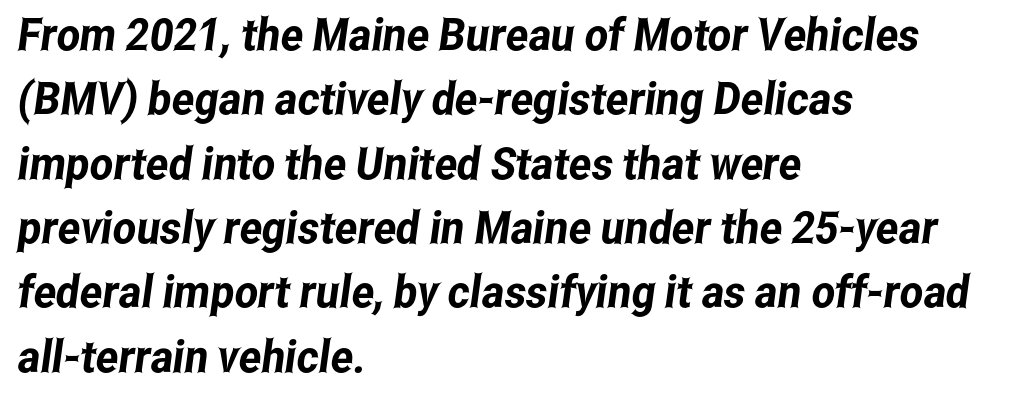
{"serif": "no", "width": "condensed", "stroke_contrast": "low", "x_height": "medium", "monospaced": "no", "underline": "no", "align": "left", "line_spacing": "normal", "line_spacing_ratio": 1.43, "letter_spacing": "normal", "letter_spacing_em": 0.0, "glyph_px": 45}
